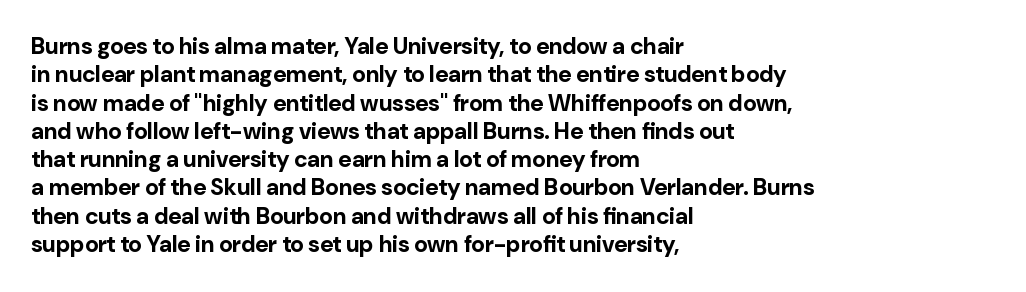
{"italic": "no", "bold": "yes", "underline": "no", "align": "left", "line_spacing_ratio": 1.23, "letter_spacing": "normal", "letter_spacing_em": 0.0, "glyph_px": 23}
